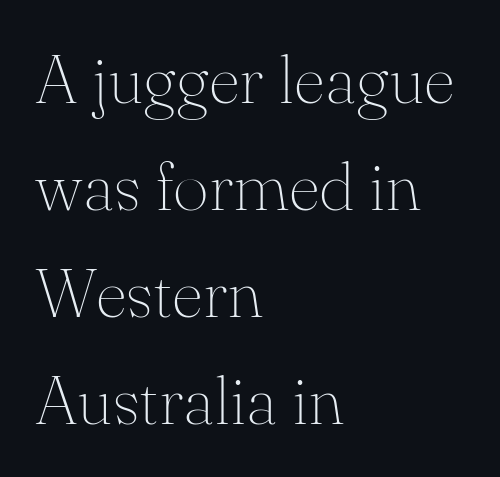
Q: Is the text bold? A: No.
Q: Is the text italic (slanted)? A: No, it is upright.
Q: Is the typeface a serif or a sans-serif typeface? A: Serif.
Q: Is the text underlined? A: No.
Q: How is the paragraph aligned? A: Left-aligned.
Q: Is the spacing between letters normal or unusually wide? A: Normal.
Q: Is the spacing between lines tight, normal or loose? A: Normal.
Q: Width (condensed, normal, or wide)? A: Normal.
Q: Stroke contrast? A: Medium.
Q: x-height? A: Small.
Q: Monospaced? A: No.
